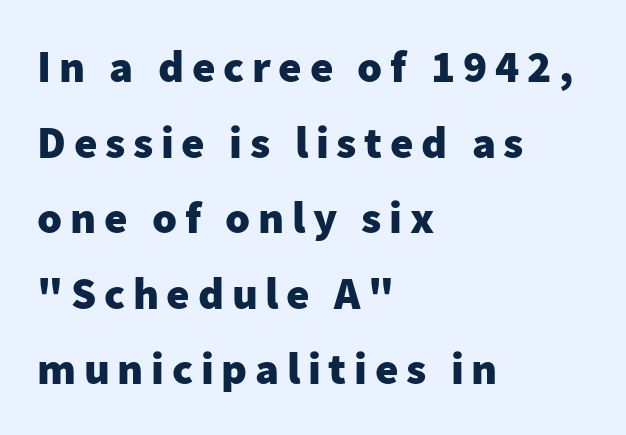
Q: Is the text bold? A: Yes.
Q: Is the text italic (slanted)? A: No, it is upright.
Q: Is the typeface a serif or a sans-serif typeface? A: Sans-serif.
Q: Is the text underlined? A: No.
Q: How is the paragraph aligned? A: Left-aligned.
Q: Is the spacing between lines tight, normal or loose? A: Normal.
Q: Width (condensed, normal, or wide)? A: Normal.
Q: Stroke contrast? A: Low.
Q: x-height? A: Medium.
Q: Monospaced? A: No.
